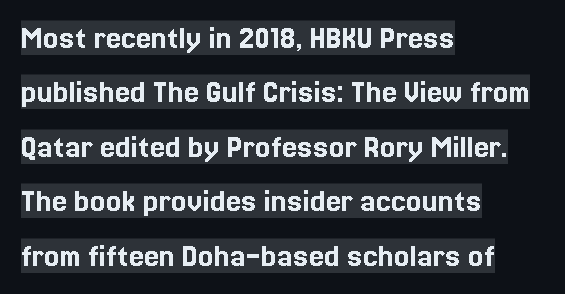
The image shows 34 px condensed serif type, upright; set left-aligned, normal line spacing (1.6x), normal letter spacing, not underlined; a large x-height.
